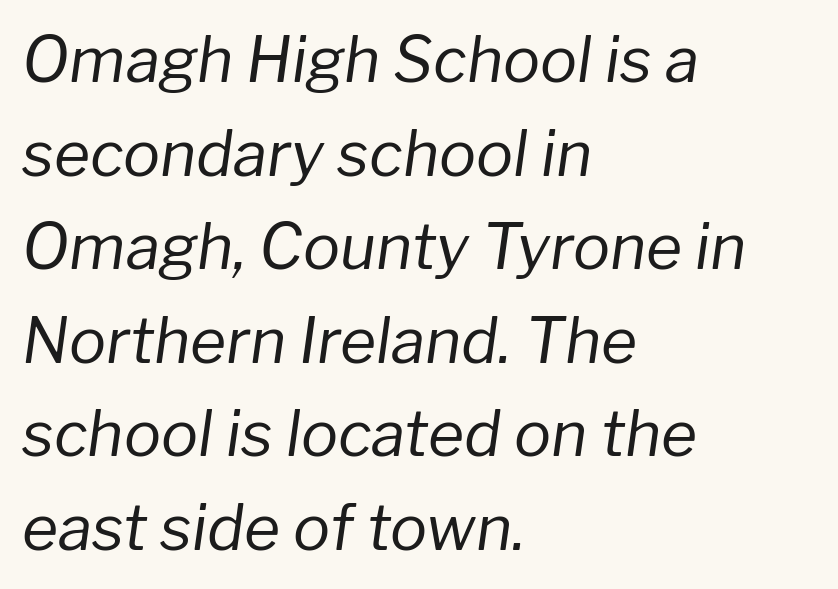
The letterforms sit shoulder to shoulder at normal distance. Each letter keeps its own natural width here, so spacing adapts to shape. Is the type heavy? It reads as light-to-regular instead. Line spacing here is normal. Underlining? Definitely not there.
